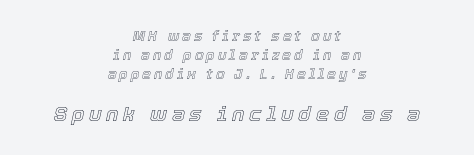
{"italic": "yes", "lean": "right", "slant_degrees": 12, "underline": "no", "align": "center", "line_spacing": "normal", "line_spacing_ratio": 1.37, "letter_spacing": "wide", "letter_spacing_em": 0.22, "larger_block": "second", "size_ratio": 1.5, "glyph_px": 21}
